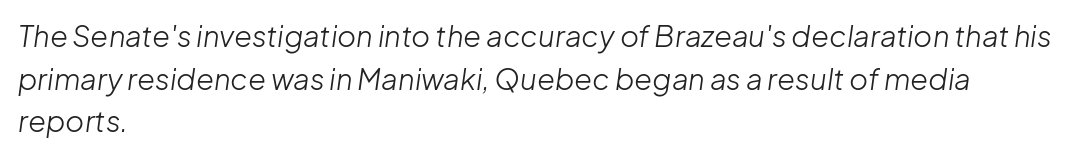
Q: Is the text bold? A: No.
Q: Is the text italic (slanted)? A: Yes, it leans right by about 8 degrees.
Q: Is the text underlined? A: No.
Q: How is the paragraph aligned? A: Left-aligned.
Q: Is the spacing between letters normal or unusually wide? A: Normal.
Q: Is the spacing between lines tight, normal or loose? A: Normal.
Q: Width (condensed, normal, or wide)? A: Normal.
Q: Stroke contrast? A: Low.
Q: x-height? A: Medium.
Q: Monospaced? A: No.
